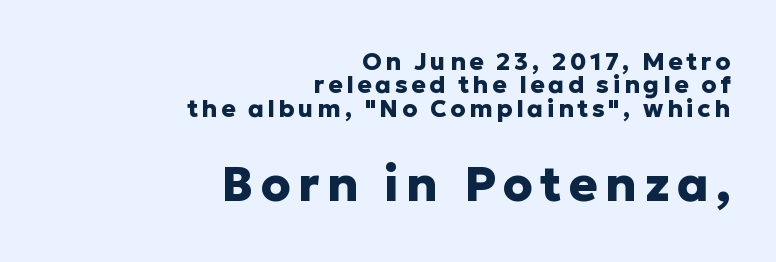
The image shows 48 px heavy sans-serif type, upright; set right-aligned, tight line spacing (0.97x), not underlined; the second (bottom) block is 2.0x larger; low stroke contrast and a medium x-height.
